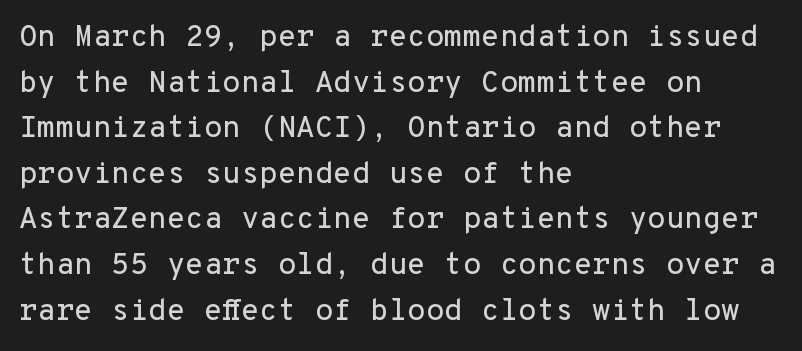
These lines sit exactly where default settings would place them. A typesetter would call this zero additional tracking. The text block is weighted toward the left margin, trailing off unevenly rightward. Has an underline been added? It has not. No feet cap the strokes, marking this as sans-serif type.
